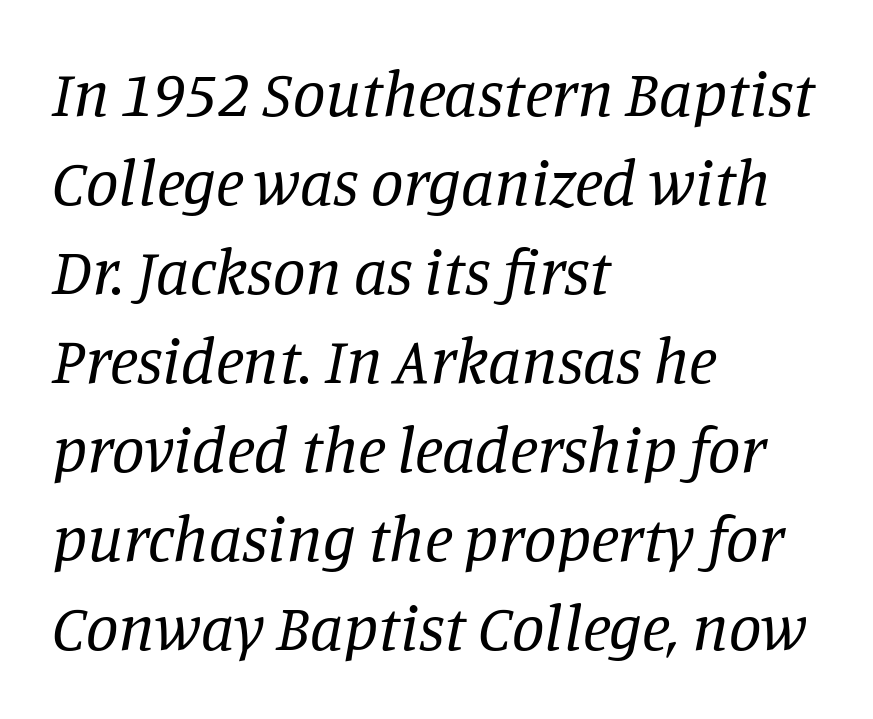
Q: Is the text bold? A: No.
Q: Is the text italic (slanted)? A: Yes, it leans right by about 11 degrees.
Q: Is the typeface a serif or a sans-serif typeface? A: Serif.
Q: Is the text underlined? A: No.
Q: How is the paragraph aligned? A: Left-aligned.
Q: Is the spacing between letters normal or unusually wide? A: Normal.
Q: Is the spacing between lines tight, normal or loose? A: Normal.
Q: Width (condensed, normal, or wide)? A: Normal.
Q: Stroke contrast? A: Low.
Q: x-height? A: Large.
Q: Monospaced? A: No.
